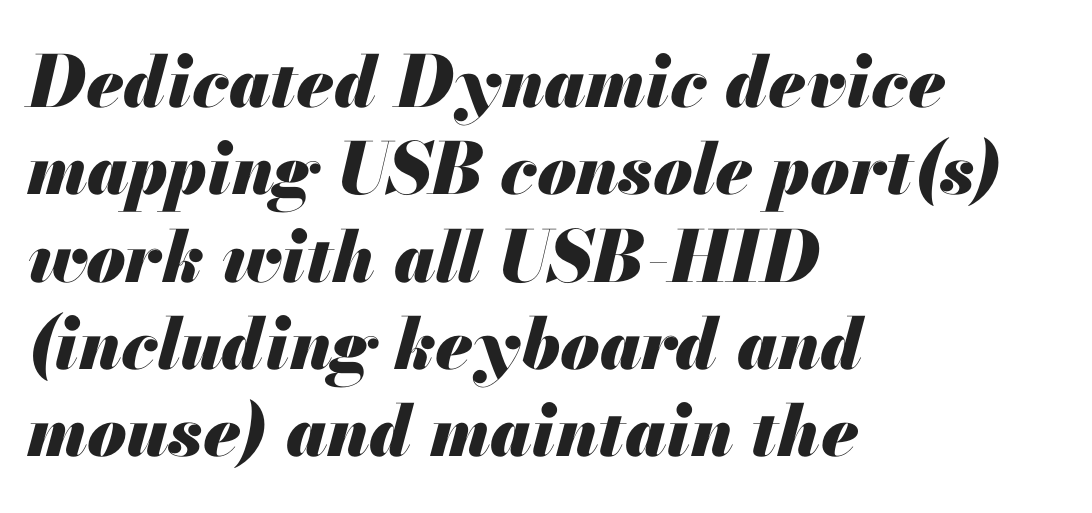
Q: Is the text bold? A: Yes.
Q: Is the text italic (slanted)? A: Yes, it leans right by about 13 degrees.
Q: Is the text underlined? A: No.
Q: How is the paragraph aligned? A: Left-aligned.
Q: Is the spacing between letters normal or unusually wide? A: Normal.
Q: Width (condensed, normal, or wide)? A: Normal.
Q: Stroke contrast? A: Medium.
Q: x-height? A: Small.
Q: Monospaced? A: No.
